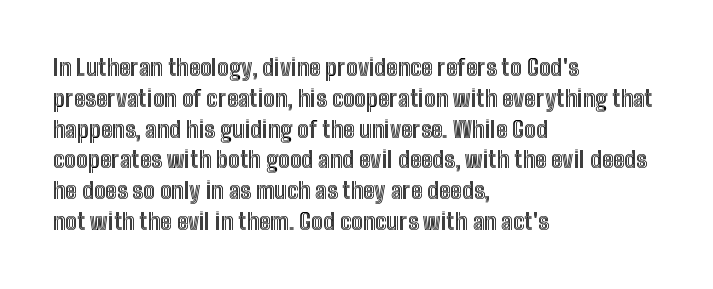
The glyphs are unaccompanied by any horizontal stroke below them. Quick note: not italic, upright. Each word holds together tightly as a unit, with standard inter-letter gaps. The paragraph shown leans on its left margin. Does the leading feel generous? No, just average.
